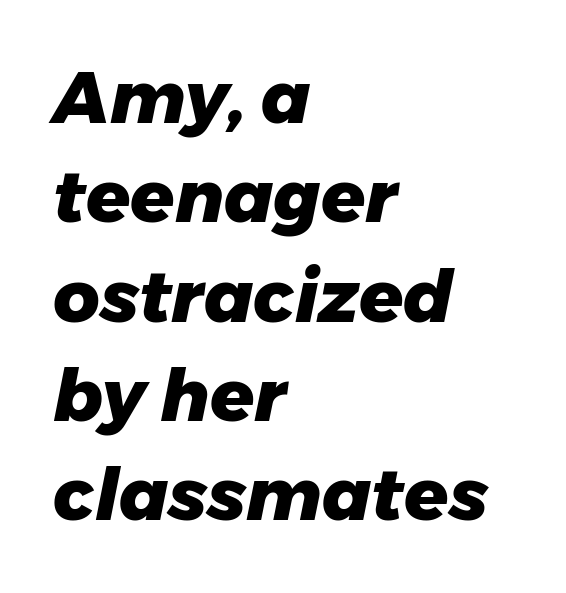
In terms of weight, the rendering is a true, heavy bold. Notice how the stems are inclined rather than vertical — that's the hallmark of italics. You could not count columns in this text — the font is proportionally spaced. The rag falls on the right side of this text block. Between one letter and the next there's only the usual sliver of space. Leading matches the norm, producing a regular column.
